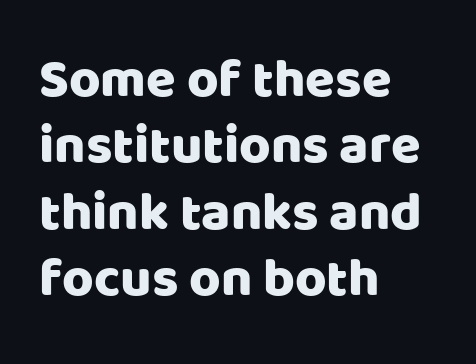
Do the letters lean? They stand straight. The horizontal fit of the characters is conventional and even. Underline: absent. The passage shown is typed in a proportional face where columns would drift. A classic flush-left, rag-right setting is used for this passage. Nope, no serifs anywhere on these letters.
